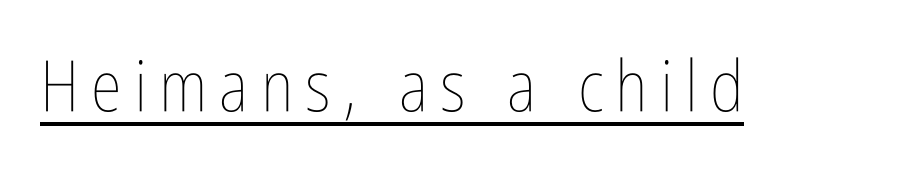
{"italic": "no", "bold": "no", "weight": "thin", "width": "condensed", "stroke_contrast": "low", "x_height": "medium", "monospaced": "no", "underline": "yes", "glyph_px": 71}
